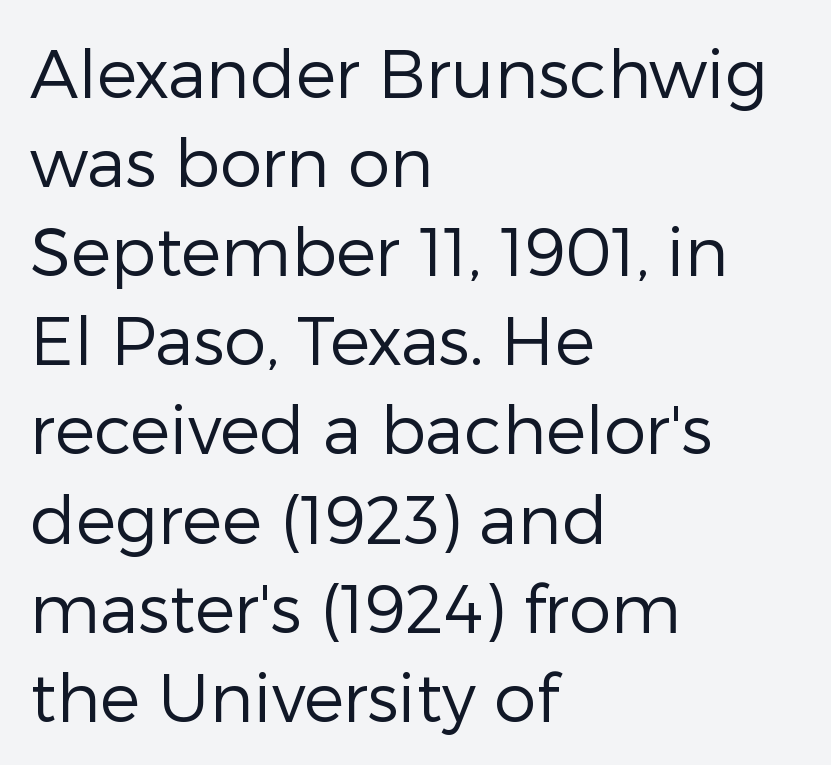
{"serif": "no", "italic": "no", "bold": "no", "weight": "regular", "width": "normal", "stroke_contrast": "low", "x_height": "medium", "monospaced": "no", "underline": "no", "align": "left", "line_spacing": "normal", "line_spacing_ratio": 1.33, "letter_spacing": "normal", "letter_spacing_em": 0.0, "glyph_px": 67}
